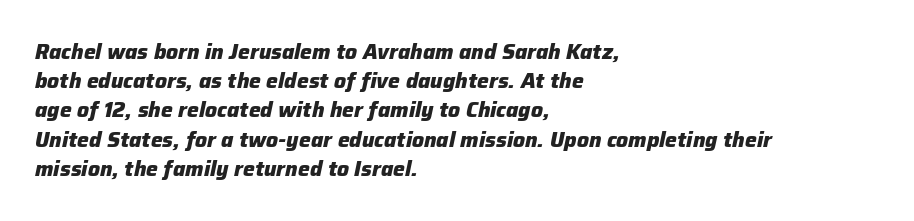
Q: Is the text bold? A: Yes.
Q: Is the text italic (slanted)? A: Yes, it leans right by about 12 degrees.
Q: Is the text underlined? A: No.
Q: How is the paragraph aligned? A: Left-aligned.
Q: Is the spacing between letters normal or unusually wide? A: Normal.
Q: Is the spacing between lines tight, normal or loose? A: Normal.
